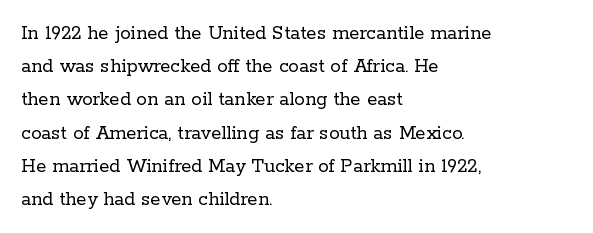
{"italic": "no", "bold": "no", "underline": "no", "align": "left", "line_spacing": "normal", "line_spacing_ratio": 1.58, "letter_spacing": "normal", "letter_spacing_em": 0.0, "glyph_px": 21}
